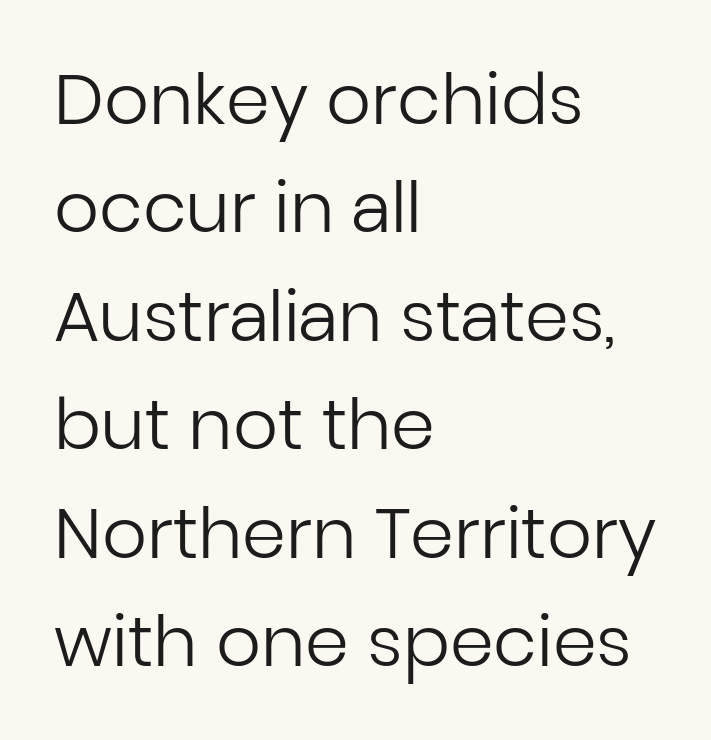
Is there much room between lines? A standard amount, neither cramped nor airy. The characters display no serif detailing; their extremities are plain. Layout note: lines flush left. Clear beneath every line of the passage. The line texture is even and compact thanks to regular tracking. Stems here are at most as thick as an everyday book face.
